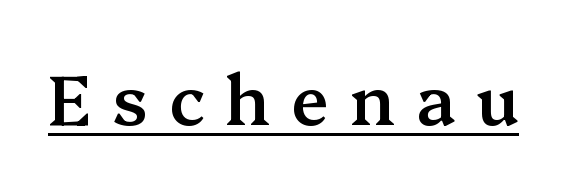
Q: Is the text bold? A: Semi-bold.
Q: Is the text italic (slanted)? A: No, it is upright.
Q: Is the typeface a serif or a sans-serif typeface? A: Serif.
Q: Is the text underlined? A: Yes.
Q: Is the spacing between letters normal or unusually wide? A: Unusually wide.
Q: Width (condensed, normal, or wide)? A: Normal.
Q: Stroke contrast? A: Medium.
Q: x-height? A: Medium.
Q: Monospaced? A: No.
